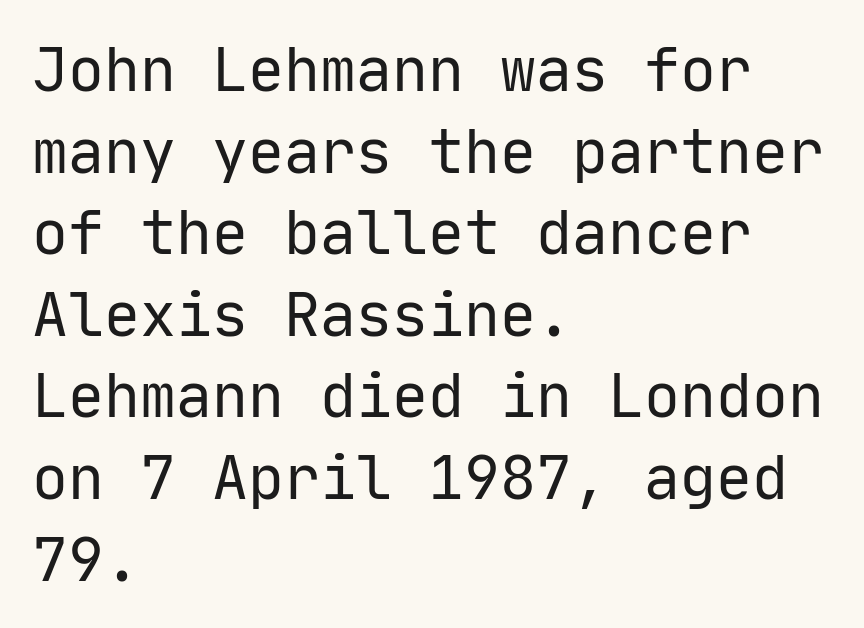
Q: Is the text bold? A: No.
Q: Is the text italic (slanted)? A: No, it is upright.
Q: Is the typeface a serif or a sans-serif typeface? A: Sans-serif.
Q: Is the text underlined? A: No.
Q: How is the paragraph aligned? A: Left-aligned.
Q: Is the spacing between letters normal or unusually wide? A: Normal.
Q: Is the spacing between lines tight, normal or loose? A: Normal.
Q: Width (condensed, normal, or wide)? A: Normal.
Q: Stroke contrast? A: Low.
Q: x-height? A: Medium.
Q: Monospaced? A: Yes.
